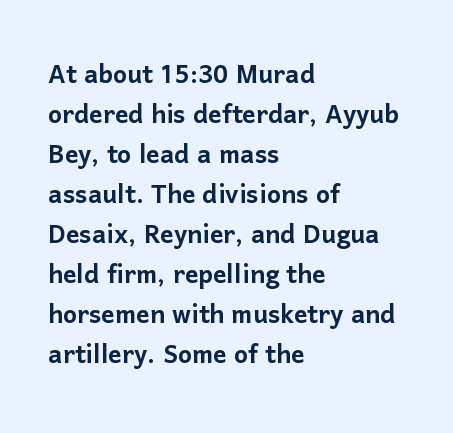
Q: Is the text italic (slanted)? A: No, it is upright.
Q: Is the typeface a serif or a sans-serif typeface? A: Sans-serif.
Q: Is the text underlined? A: No.
Q: How is the paragraph aligned? A: Left-aligned.
Q: Is the spacing between letters normal or unusually wide? A: Normal.
Q: Width (condensed, normal, or wide)? A: Normal.
Q: Stroke contrast? A: Low.
Q: x-height? A: Medium.
Q: Monospaced? A: No.
